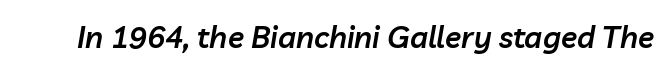
{"italic": "yes", "lean": "right", "slant_degrees": 10, "bold": "semi", "weight": "semibold", "width": "normal", "stroke_contrast": "low", "x_height": "medium", "monospaced": "no", "underline": "no", "letter_spacing": "normal", "letter_spacing_em": 0.0, "glyph_px": 30}
